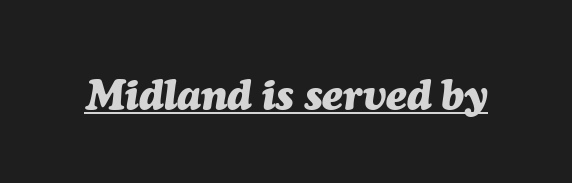
Q: Is the text bold? A: Yes.
Q: Is the text italic (slanted)? A: Yes, it leans right by about 7 degrees.
Q: Is the text underlined? A: Yes.
Q: Is the spacing between letters normal or unusually wide? A: Normal.
Q: Width (condensed, normal, or wide)? A: Normal.
Q: Stroke contrast? A: Medium.
Q: x-height? A: Medium.
Q: Monospaced? A: No.
